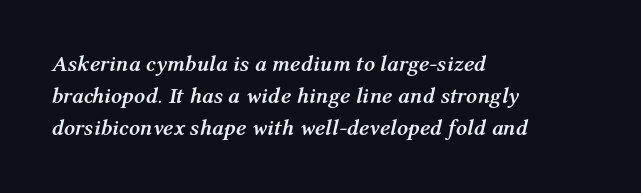
This sample uses an oblique cut, with every glyph tilted off the vertical. Whoever set this chose a conventional vertical rhythm. The passage is arranged the way most books set body copy — flush left. Observe the ordinary spacing: letters are neighbours, not strangers.
